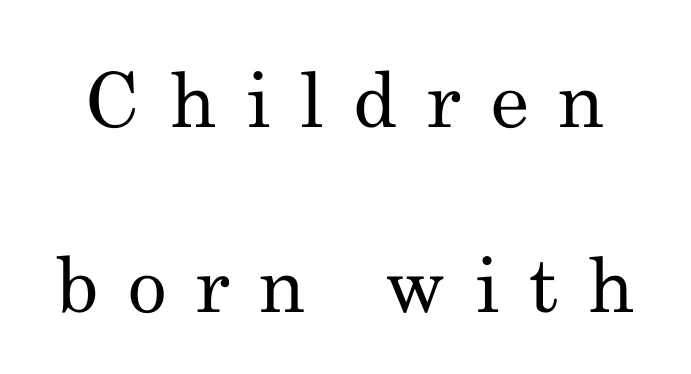
{"serif": "yes", "italic": "no", "bold": "no", "weight": "regular", "width": "normal", "stroke_contrast": "medium", "x_height": "small", "monospaced": "no", "underline": "no", "line_spacing": "loose", "line_spacing_ratio": 2.44, "letter_spacing": "wide", "letter_spacing_em": 0.39, "glyph_px": 76}
